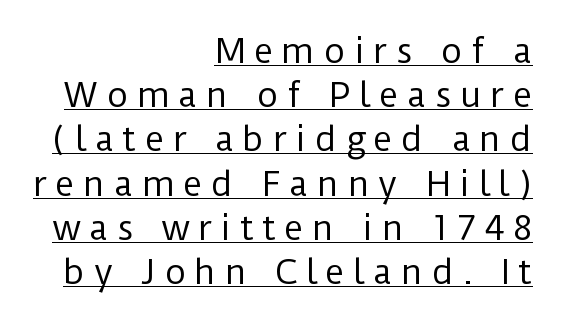
The image shows 33 px regular-weight sans-serif type, upright; set right-aligned, normal line spacing (1.34x), unusually wide letter spacing (+0.26 em), underlined; low stroke contrast and a medium x-height.
